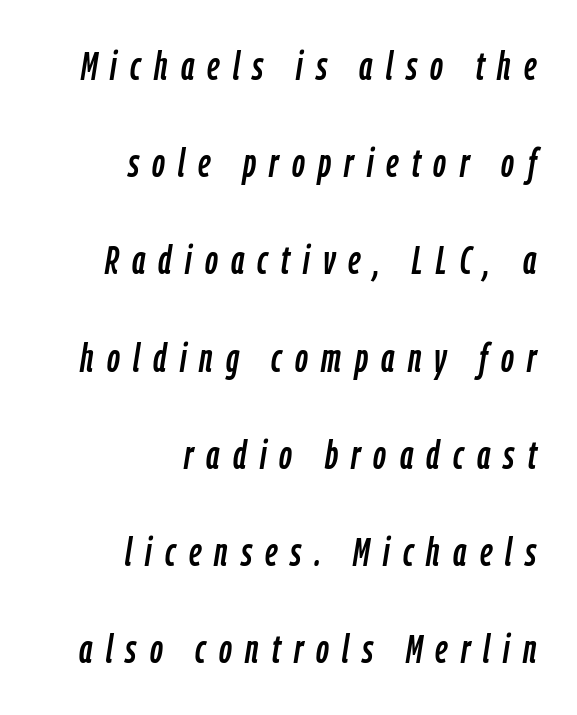
{"italic": "yes", "lean": "right", "slant_degrees": 9, "width": "condensed", "stroke_contrast": "low", "x_height": "medium", "monospaced": "no", "underline": "no", "align": "right", "line_spacing": "loose", "line_spacing_ratio": 2.43, "letter_spacing": "wide", "letter_spacing_em": 0.33, "glyph_px": 40}
